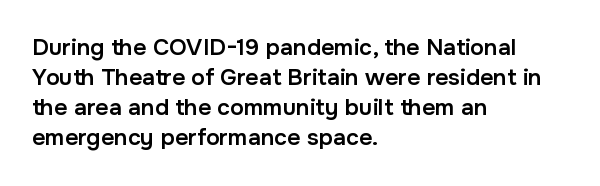
How are the letters spaced? Ordinarily, with no added tracking. Ordinary non-slanted type is in use. Notice the strokes are somewhat thickened but not fully heavy: this is a semibold. Descenders are the only things crossing below the line.
